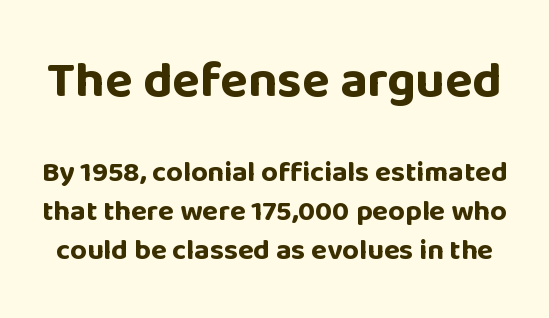
Q: Is the text bold? A: Yes.
Q: Is the text italic (slanted)? A: No, it is upright.
Q: Is the typeface a serif or a sans-serif typeface? A: Sans-serif.
Q: Is the text underlined? A: No.
Q: Is the spacing between letters normal or unusually wide? A: Normal.
Q: Is the spacing between lines tight, normal or loose? A: Normal.
Q: Which block of text is set in a larger size, the first (top) or the second (bottom)? A: The first (top) one.
Q: Width (condensed, normal, or wide)? A: Normal.
Q: Stroke contrast? A: Low.
Q: x-height? A: Large.
Q: Monospaced? A: No.
